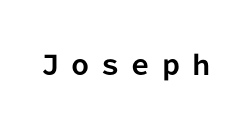
Q: Is the text bold? A: Yes.
Q: Is the text italic (slanted)? A: No, it is upright.
Q: Is the text underlined? A: No.
Q: Is the spacing between letters normal or unusually wide? A: Unusually wide.
